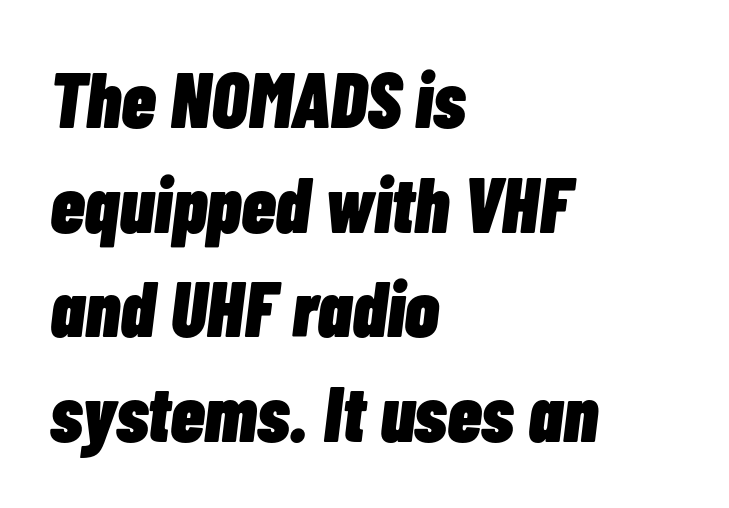
The image shows 78 px heavy, condensed type, italic (leaning right); set left-aligned, normal line spacing (1.34x), normal letter spacing, not underlined; low stroke contrast and a medium x-height.
